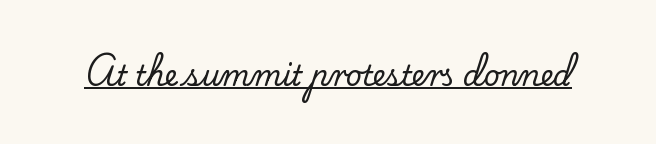
{"serif": "yes", "width": "normal", "stroke_contrast": "low", "x_height": "small", "monospaced": "no", "underline": "yes", "letter_spacing": "normal", "letter_spacing_em": 0.0, "glyph_px": 28}
